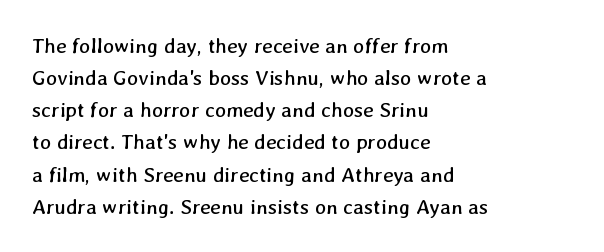
The image shows 21 px text type; set left-aligned, normal line spacing (1.53x), normal letter spacing, not underlined.
